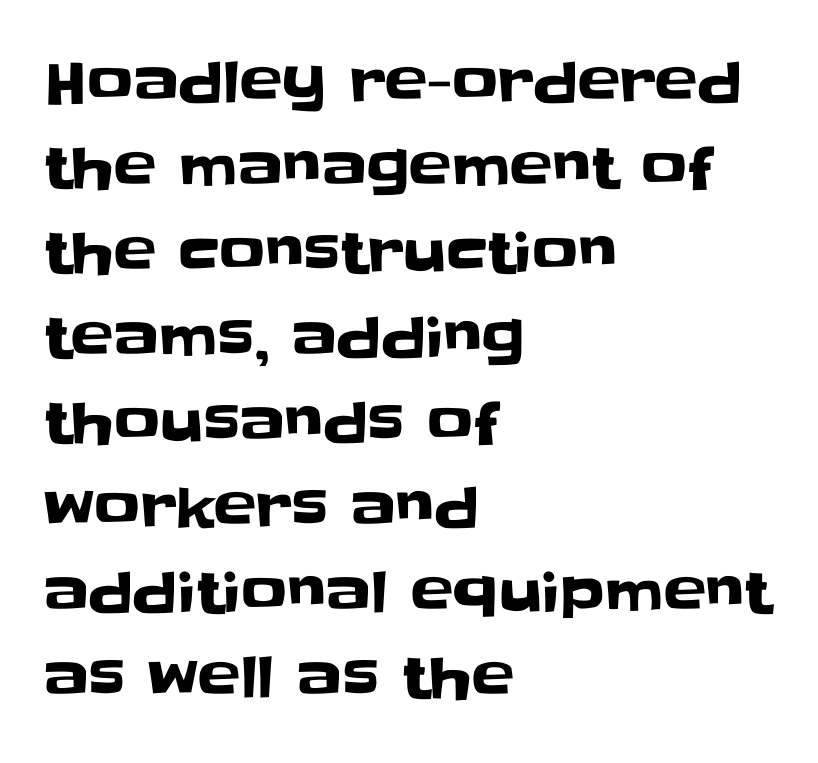
{"serif": "no", "italic": "no", "width": "normal", "stroke_contrast": "low", "x_height": "large", "monospaced": "no", "underline": "no", "align": "left", "line_spacing": "normal", "line_spacing_ratio": 1.49, "letter_spacing": "normal", "letter_spacing_em": 0.0, "glyph_px": 57}
